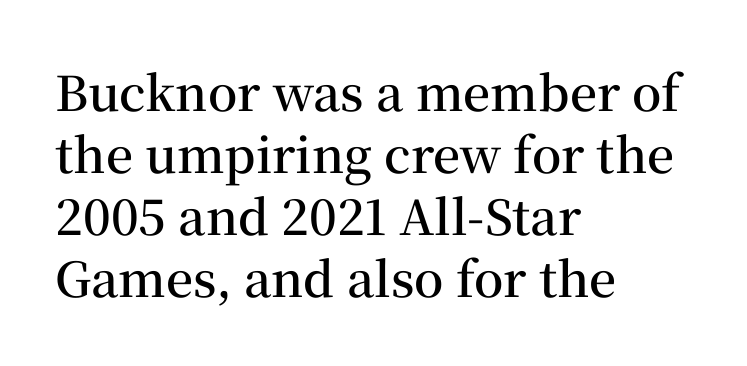
Anything drawn beneath the words? Only blank space. You can tell it's not italic because the verticals are truly vertical. The line texture is even and compact thanks to regular tracking. The typesetter chose a ragged-right arrangement here.
